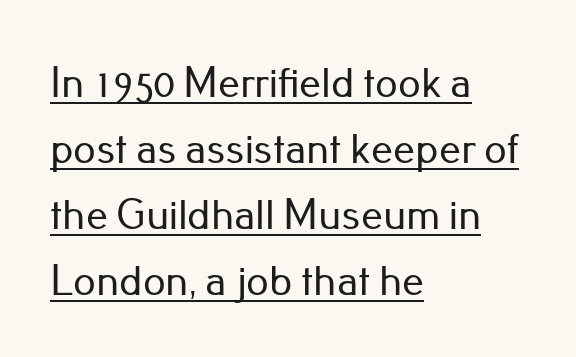
Q: Is the text italic (slanted)? A: No, it is upright.
Q: Is the typeface a serif or a sans-serif typeface? A: Sans-serif.
Q: Is the text underlined? A: Yes.
Q: How is the paragraph aligned? A: Left-aligned.
Q: Is the spacing between letters normal or unusually wide? A: Normal.
Q: Is the spacing between lines tight, normal or loose? A: Normal.
Q: Width (condensed, normal, or wide)? A: Normal.
Q: Stroke contrast? A: Low.
Q: x-height? A: Small.
Q: Monospaced? A: No.
